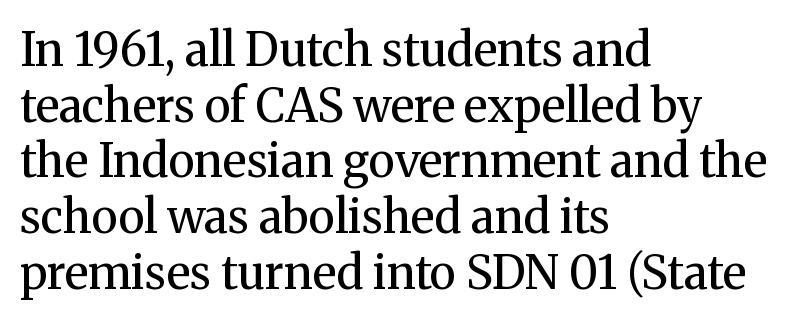
{"serif": "yes", "italic": "no", "bold": "no", "weight": "regular", "width": "normal", "stroke_contrast": "medium", "x_height": "medium", "monospaced": "no", "underline": "no", "align": "left", "line_spacing_ratio": 1.21, "letter_spacing": "normal", "letter_spacing_em": 0.0, "glyph_px": 46}
